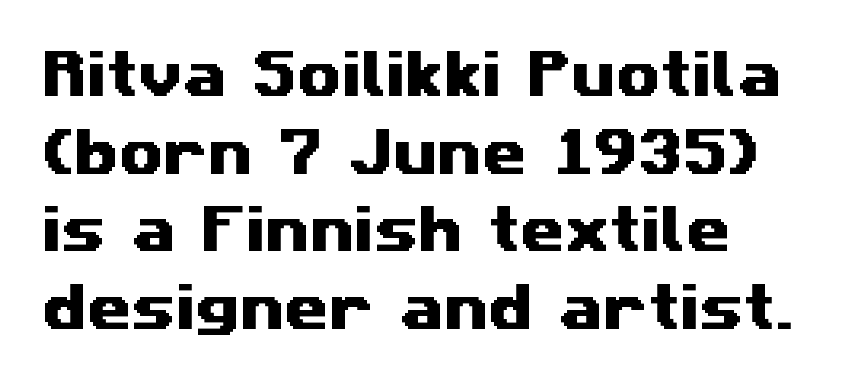
The image shows 51 px wide sans-serif type; set left-aligned, normal line spacing (1.52x), normal letter spacing, not underlined; medium stroke contrast and a medium x-height.
